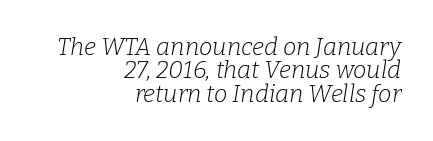
{"italic": "yes", "lean": "right", "slant_degrees": 9, "bold": "no", "underline": "no", "align": "right", "line_spacing": "tight", "line_spacing_ratio": 0.97, "letter_spacing": "normal", "letter_spacing_em": 0.0, "glyph_px": 24}
